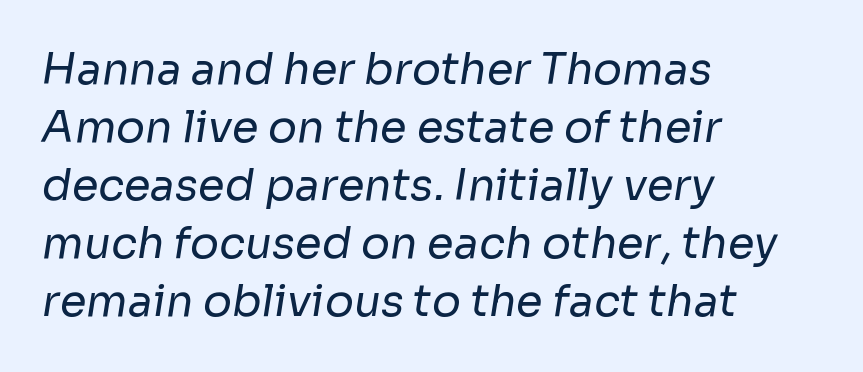
Any mark beneath the type? The region is blank. The rendering uses natural spacing where letterforms have individual widths. Leading matches the norm, producing a regular column. All the whitespace from short lines collects on the right.
